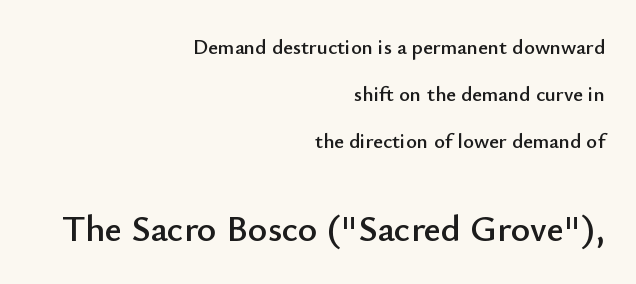
One-word summary of the alignment: right. Note: smaller setting up top, larger setting below. Every character sits straight up, as roman type does. The face used here is proportionally spaced, like ordinary book or web type.
